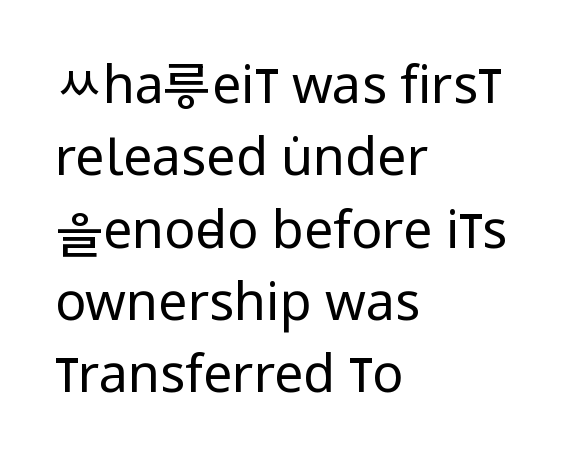
These lines are rendered in a variable-pitch font. Stroke thickness stays within the range of a standard reading face or lighter. Characters remain perfectly vertical along every line. Classification — sans serif. Underlining? Definitely not there.
